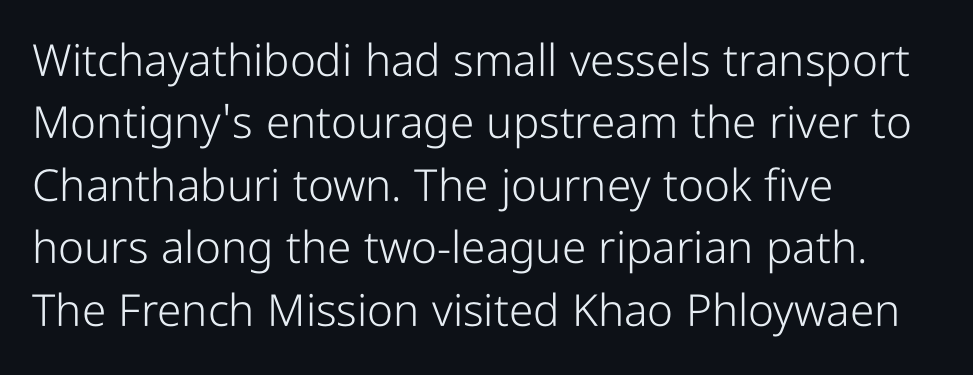
{"serif": "no", "italic": "no", "bold": "no", "weight": "light", "width": "condensed", "stroke_contrast": "low", "x_height": "medium", "monospaced": "no", "underline": "no", "align": "left", "line_spacing": "normal", "line_spacing_ratio": 1.42, "letter_spacing": "normal", "letter_spacing_em": 0.0, "glyph_px": 44}
